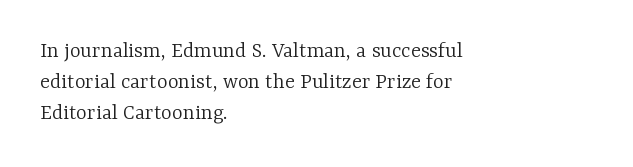
Posture: upright roman. The ragged edge is on the right, which tells us the setting is flush left. Reading down the column, the eye jumps a familiar distance to each next line. The specimen omits any rule beneath the text block's lines. The face looks like a standard text weight, possibly lighter.
